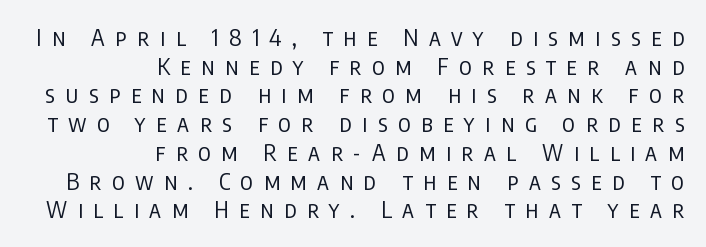
The image shows 23 px text type, upright; set right-aligned, normal line spacing (1.25x), unusually wide letter spacing (+0.46 em), not underlined.
